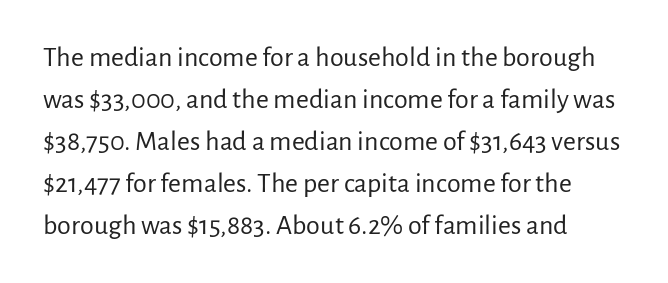
{"serif": "no", "italic": "no", "bold": "no", "weight": "regular", "width": "normal", "stroke_contrast": "low", "x_height": "medium", "monospaced": "no", "underline": "no", "line_spacing": "normal", "line_spacing_ratio": 1.5, "letter_spacing": "normal", "letter_spacing_em": 0.0, "glyph_px": 28}
